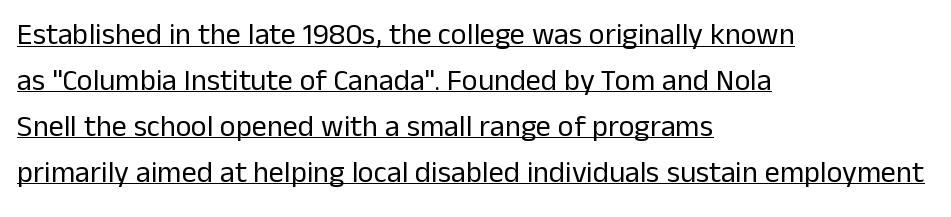
The image shows 30 px regular-weight sans-serif type, upright; set left-aligned, normal line spacing (1.53x), normal letter spacing, underlined; low stroke contrast and a medium x-height.
